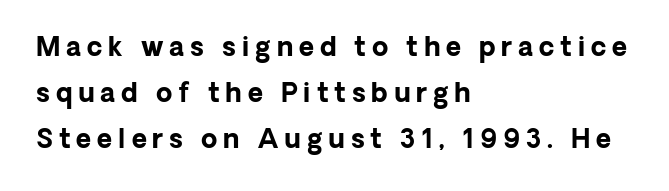
The image shows 26 px bold type, upright; set left-aligned, line spacing 1.76x, unusually wide letter spacing (+0.23 em), not underlined.
